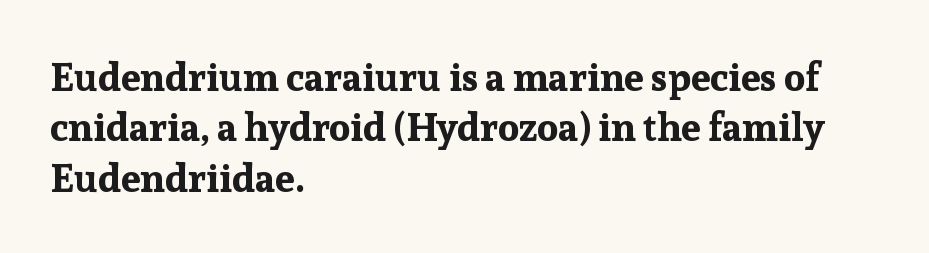
Q: Is the text bold? A: Yes.
Q: Is the text italic (slanted)? A: No, it is upright.
Q: Is the typeface a serif or a sans-serif typeface? A: Serif.
Q: Is the text underlined? A: No.
Q: How is the paragraph aligned? A: Left-aligned.
Q: Is the spacing between letters normal or unusually wide? A: Normal.
Q: Is the spacing between lines tight, normal or loose? A: Normal.
Q: Width (condensed, normal, or wide)? A: Normal.
Q: Stroke contrast? A: Low.
Q: x-height? A: Medium.
Q: Monospaced? A: No.
